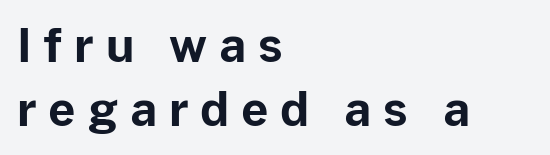
{"serif": "no", "italic": "no", "bold": "yes", "weight": "bold", "width": "normal", "stroke_contrast": "low", "x_height": "medium", "monospaced": "no", "underline": "no", "align": "left", "line_spacing": "normal", "line_spacing_ratio": 1.37, "letter_spacing": "wide", "letter_spacing_em": 0.25, "glyph_px": 47}
